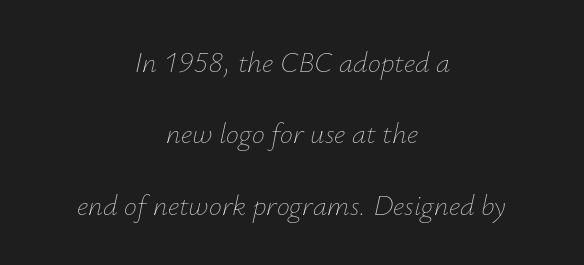
{"italic": "yes", "lean": "right", "slant_degrees": 12, "bold": "no", "weight": "thin", "width": "normal", "stroke_contrast": "low", "x_height": "small", "monospaced": "no", "underline": "no", "align": "center", "line_spacing": "loose", "line_spacing_ratio": 2.46, "letter_spacing": "normal", "letter_spacing_em": 0.0, "glyph_px": 29}
